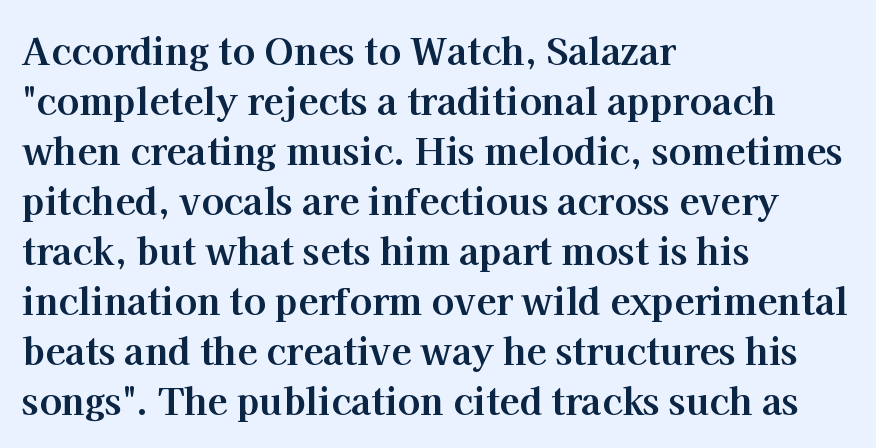
Q: Is the text bold? A: Yes.
Q: Is the text italic (slanted)? A: No, it is upright.
Q: Is the typeface a serif or a sans-serif typeface? A: Serif.
Q: Is the text underlined? A: No.
Q: How is the paragraph aligned? A: Left-aligned.
Q: Is the spacing between letters normal or unusually wide? A: Normal.
Q: Is the spacing between lines tight, normal or loose? A: Normal.
Q: Width (condensed, normal, or wide)? A: Normal.
Q: Stroke contrast? A: High.
Q: x-height? A: Medium.
Q: Monospaced? A: No.
